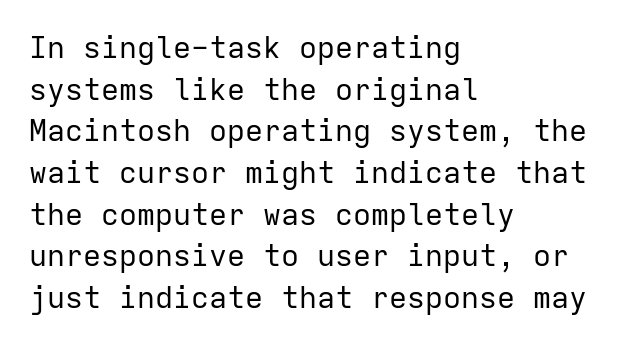
{"serif": "no", "italic": "no", "bold": "no", "weight": "regular", "width": "normal", "stroke_contrast": "low", "x_height": "medium", "monospaced": "yes", "underline": "no", "align": "left", "line_spacing": "normal", "line_spacing_ratio": 1.39, "letter_spacing": "normal", "letter_spacing_em": 0.0, "glyph_px": 30}
